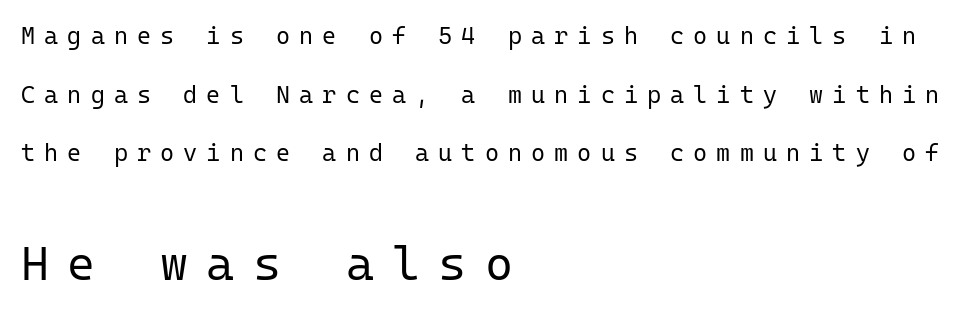
{"serif": "no", "italic": "no", "bold": "no", "weight": "regular", "width": "normal", "stroke_contrast": "low", "x_height": "medium", "monospaced": "yes", "underline": "no", "align": "left", "line_spacing": "loose", "line_spacing_ratio": 2.44, "letter_spacing": "wide", "letter_spacing_em": 0.38, "larger_block": "second", "size_ratio": 2.0, "glyph_px": 48}
